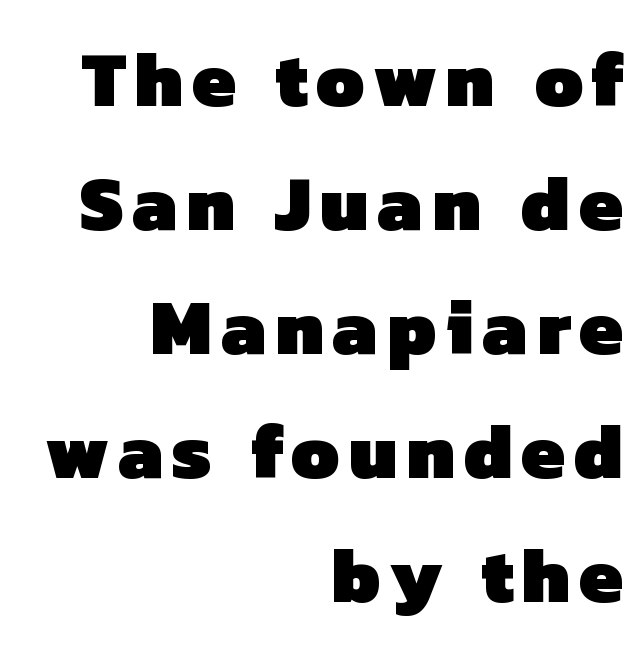
{"serif": "no", "bold": "yes", "weight": "heavy", "width": "normal", "stroke_contrast": "low", "x_height": "medium", "monospaced": "no", "underline": "no", "align": "right", "line_spacing": "normal", "line_spacing_ratio": 1.59, "glyph_px": 78}
